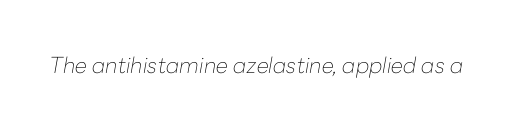
Q: Is the text bold? A: No.
Q: Is the text italic (slanted)? A: Yes, it leans right by about 10 degrees.
Q: Is the text underlined? A: No.
Q: Is the spacing between letters normal or unusually wide? A: Normal.
